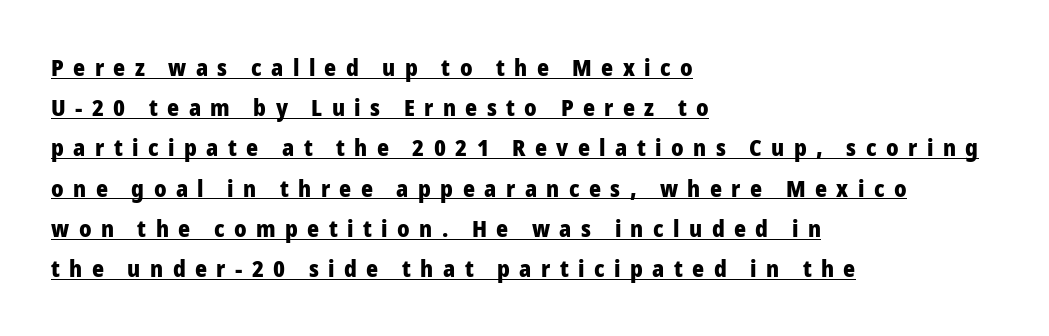
{"italic": "no", "bold": "yes", "underline": "yes", "align": "left", "line_spacing_ratio": 1.75, "letter_spacing": "wide", "letter_spacing_em": 0.41, "glyph_px": 23}
